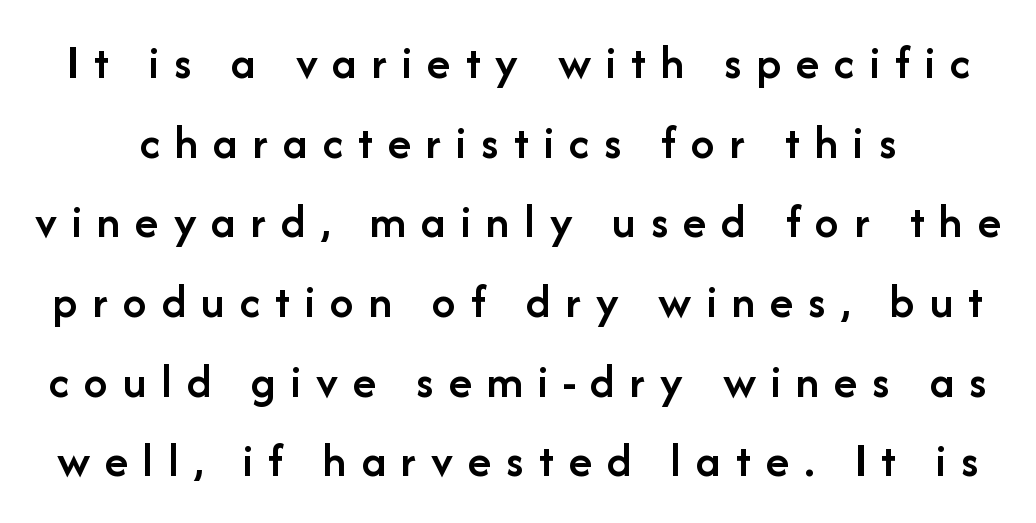
The image shows 48 px semibold sans-serif type, upright; set normal line spacing (1.66x), unusually wide letter spacing (+0.31 em), not underlined; low stroke contrast and a medium x-height.
